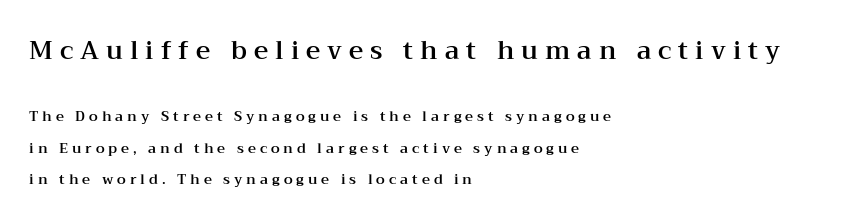
The image shows 25 px text type, upright; set left-aligned, loose line spacing (2.22x), unusually wide letter spacing (+0.28 em), not underlined; the first (top) block is 1.79x larger.
